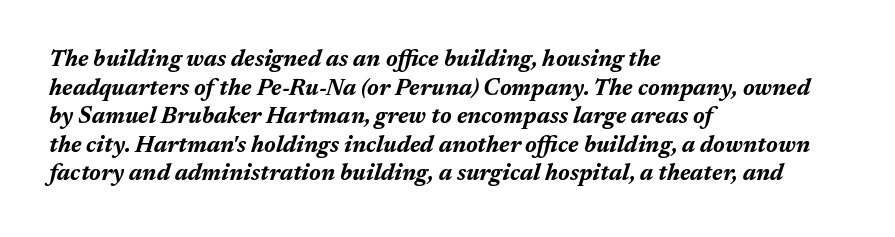
The image shows 23 px bold type, italic (leaning right); set left-aligned, line spacing 1.24x, normal letter spacing, not underlined.
